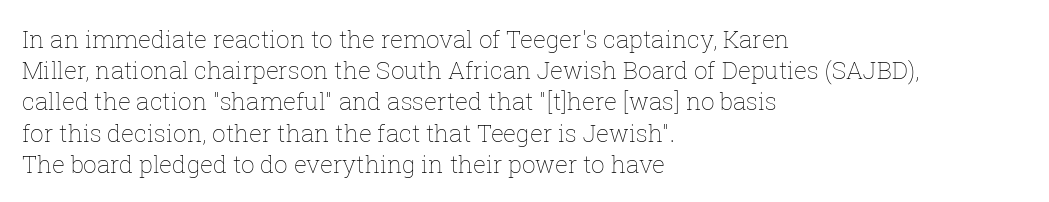
The image shows 24 px text type, upright; set left-aligned, normal line spacing (1.3x), normal letter spacing, not underlined.
